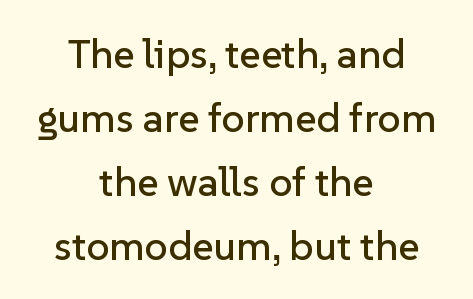
Q: Is the text italic (slanted)? A: No, it is upright.
Q: Is the typeface a serif or a sans-serif typeface? A: Sans-serif.
Q: Is the text underlined? A: No.
Q: How is the paragraph aligned? A: Centered.
Q: Is the spacing between letters normal or unusually wide? A: Normal.
Q: Is the spacing between lines tight, normal or loose? A: Normal.
Q: Width (condensed, normal, or wide)? A: Normal.
Q: Stroke contrast? A: Low.
Q: x-height? A: Medium.
Q: Monospaced? A: No.
